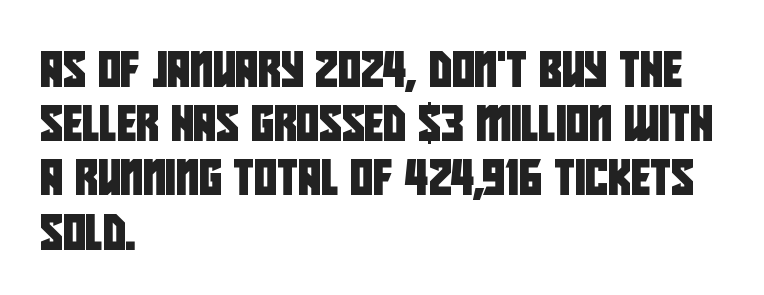
{"serif": "no", "width": "condensed", "stroke_contrast": "low", "x_height": "large", "monospaced": "no", "underline": "no", "align": "left", "line_spacing": "normal", "line_spacing_ratio": 1.55, "letter_spacing": "normal", "letter_spacing_em": 0.0, "glyph_px": 35}
